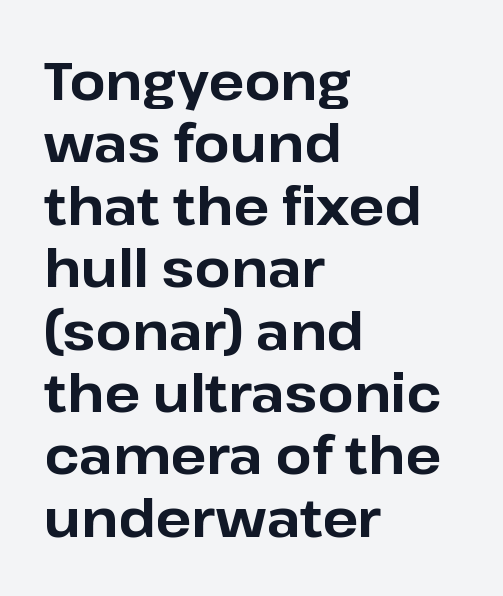
Q: Is the text bold? A: Yes.
Q: Is the text italic (slanted)? A: No, it is upright.
Q: Is the typeface a serif or a sans-serif typeface? A: Sans-serif.
Q: Is the text underlined? A: No.
Q: How is the paragraph aligned? A: Left-aligned.
Q: Is the spacing between letters normal or unusually wide? A: Normal.
Q: Width (condensed, normal, or wide)? A: Normal.
Q: Stroke contrast? A: Low.
Q: x-height? A: Medium.
Q: Monospaced? A: No.
